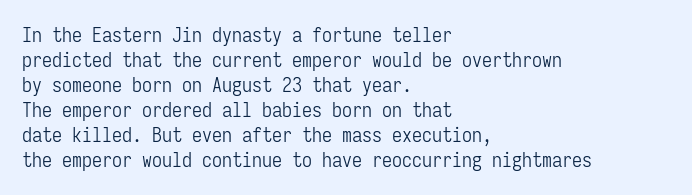
{"italic": "no", "bold": "no", "underline": "no", "align": "left", "line_spacing": "normal", "line_spacing_ratio": 1.25, "letter_spacing": "normal", "letter_spacing_em": 0.0, "glyph_px": 20}
